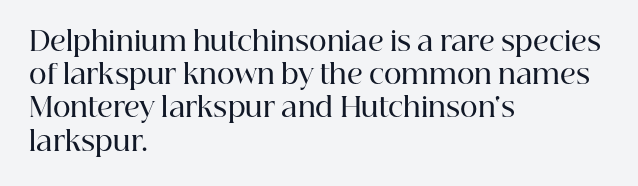
Short and long lines alike share a common starting point at left. The axis of the letterforms is exactly vertical. Plain, unruled lines of type. Caption: semibold face, moderately heavy strokes. How are the letters spaced? Ordinarily, with no added tracking.
